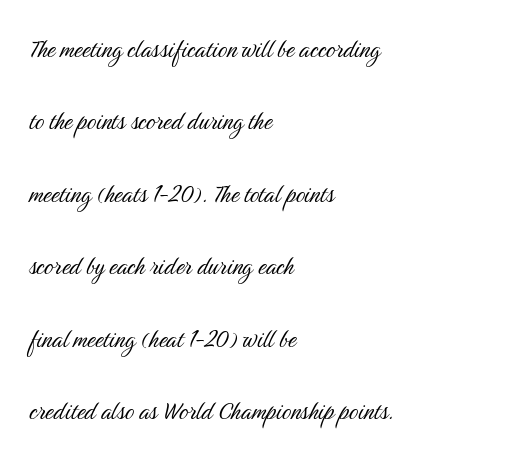
The image shows 29 px light, condensed sans-serif type; set left-aligned, loose line spacing (2.5x), normal letter spacing, not underlined; medium stroke contrast and a medium x-height.
